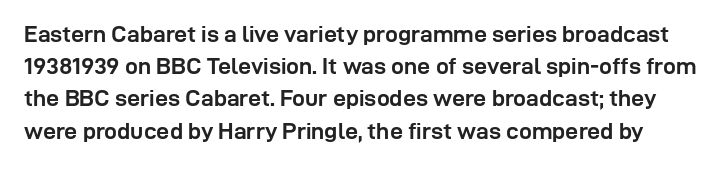
Any mark beneath the type? The region is blank. Italic? Not at all — the glyphs are vertical. The rendering uses a bold face; every stroke is thick and dark. The vertical gap from one line to the next is medium.
